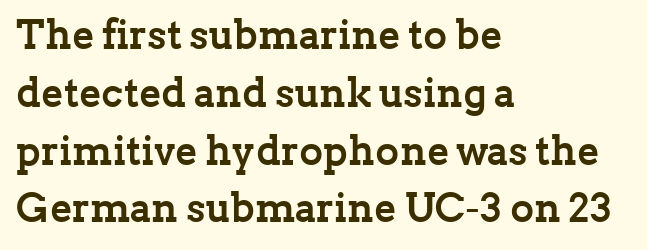
The image shows 41 px semibold serif type, upright; set left-aligned, normal line spacing (1.41x), normal letter spacing, not underlined; low stroke contrast and a medium x-height.
